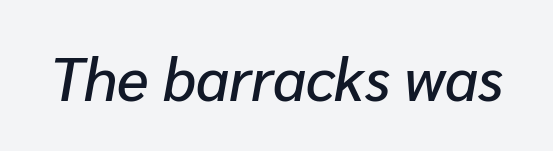
Here the designer chose a conventional face with non-uniform glyph widths. You can tell it's italic because the verticals aren't actually vertical. Default kerning and tracking; the words read as compact shapes. The area under the type is left untouched.
